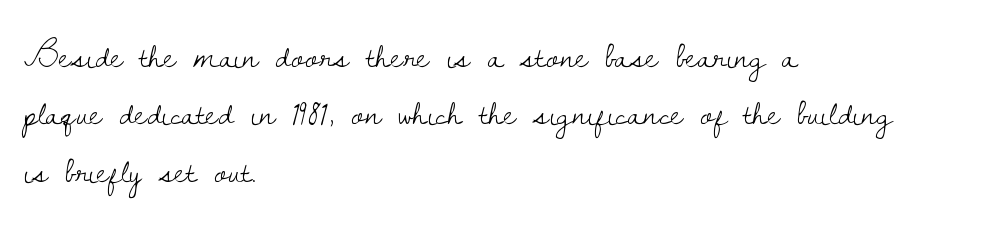
Q: Is the text bold? A: No.
Q: Is the text italic (slanted)? A: Yes.
Q: Is the typeface a serif or a sans-serif typeface? A: Serif.
Q: Is the text underlined? A: No.
Q: How is the paragraph aligned? A: Left-aligned.
Q: Is the spacing between letters normal or unusually wide? A: Normal.
Q: Is the spacing between lines tight, normal or loose? A: Normal.
Q: Width (condensed, normal, or wide)? A: Normal.
Q: Stroke contrast? A: Low.
Q: x-height? A: Small.
Q: Monospaced? A: No.
